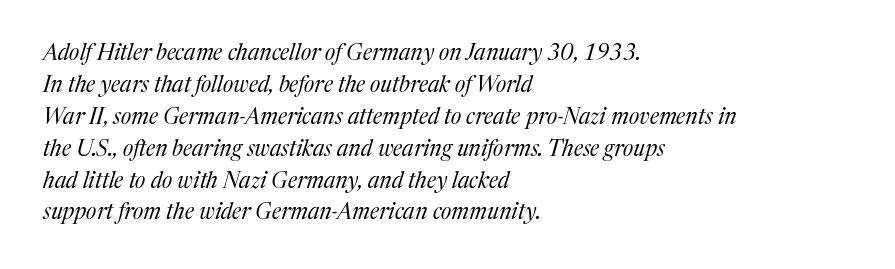
Counters stay open thanks to moderate or lighter strokes. A typesetter would mark this as italic. Check under the words: just untouched page. Alignment: flush left. This rendering leaves character spacing at its baseline value.
